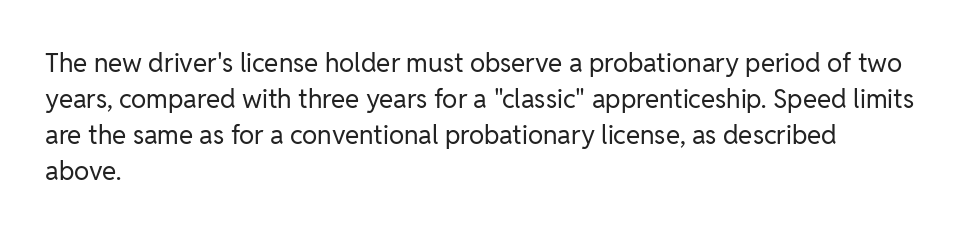
Teacher's note: observe the even left margin — that is flush-left alignment. Students, note that the glyphs here touch the page at normal intervals. Do the letters lean? They stand straight. Descenders hang freely into open space. Stem width sits at or under what a default text font uses.
